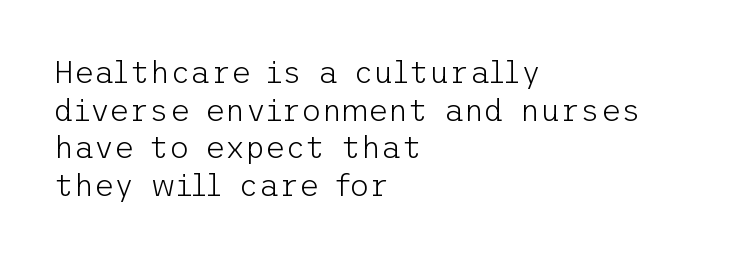
The image shows 31 px light sans-serif type, upright; set left-aligned, line spacing 1.21x, normal letter spacing, not underlined; low stroke contrast and a medium x-height.
